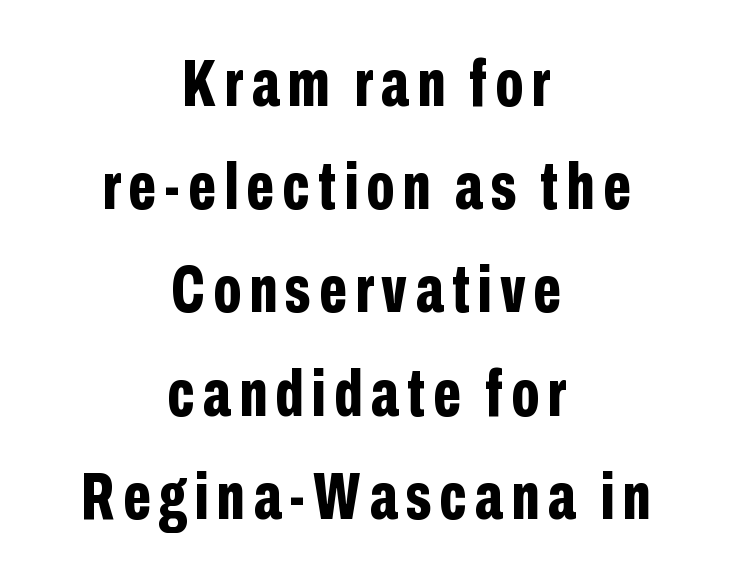
The image shows 67 px bold, condensed sans-serif type, upright; set centered, normal line spacing (1.54x), not underlined; low stroke contrast and a medium x-height.
